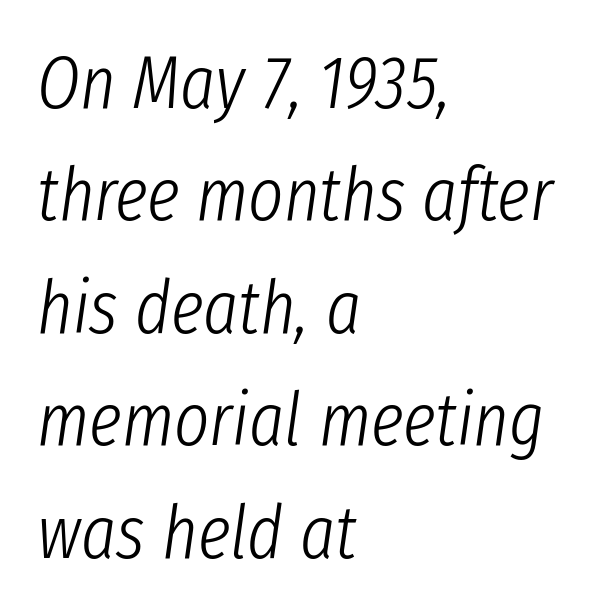
{"italic": "yes", "lean": "right", "slant_degrees": 8, "bold": "no", "weight": "light", "width": "condensed", "stroke_contrast": "low", "x_height": "medium", "monospaced": "no", "underline": "no", "align": "left", "line_spacing": "normal", "line_spacing_ratio": 1.5, "letter_spacing": "normal", "letter_spacing_em": 0.0, "glyph_px": 75}
